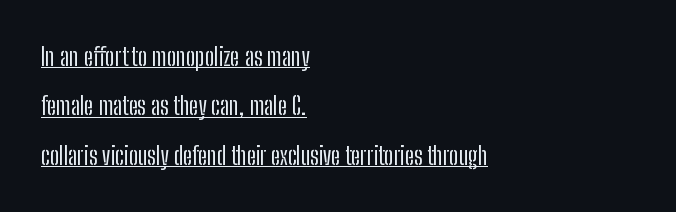
The image shows 25 px text type, upright; set left-aligned, loose line spacing (1.98x), normal letter spacing, underlined.
